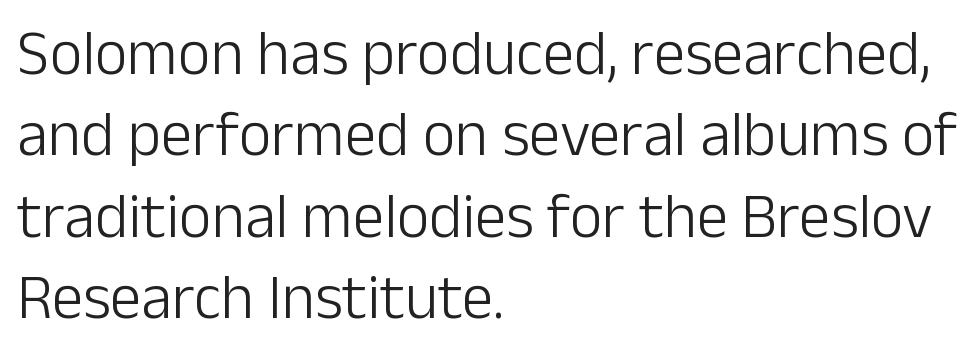
The glyphs in this specimen are sans serif. This sample has the flowing, uneven cadence of proportional lettering. Tall strokes in this sample are plumb rather than angled. The space between consecutive lines is moderate. Line starts are locked; line ends wander. Underline: absent.
